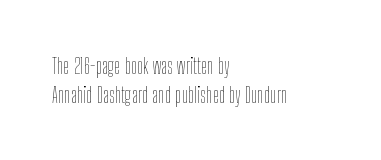
No extra ink here — the face is not bold. The ragged edge is on the right, which tells us the setting is flush left. Decoration check: the copy has no underline. Between one letter and the next there's only the usual sliver of space. No italicization has been applied; the sample stays upright. Successive baselines arrive at the customary interval.
